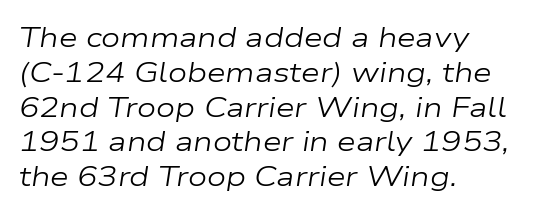
Q: Is the text bold? A: No.
Q: Is the text italic (slanted)? A: Yes, it leans right by about 9 degrees.
Q: Is the text underlined? A: No.
Q: How is the paragraph aligned? A: Left-aligned.
Q: Is the spacing between letters normal or unusually wide? A: Normal.
Q: Is the spacing between lines tight, normal or loose? A: Normal.
